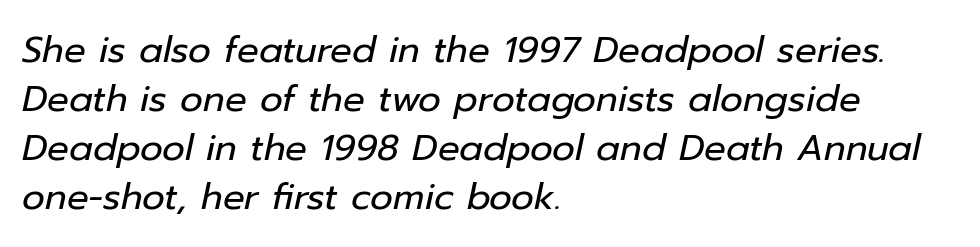
The image shows 36 px regular-weight type, italic (leaning right); set left-aligned, normal line spacing (1.36x), normal letter spacing, not underlined; low stroke contrast and a medium x-height.
